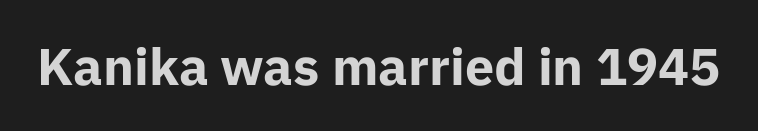
The image shows 52 px bold sans-serif type, upright; set normal letter spacing, not underlined; low stroke contrast and a medium x-height.
